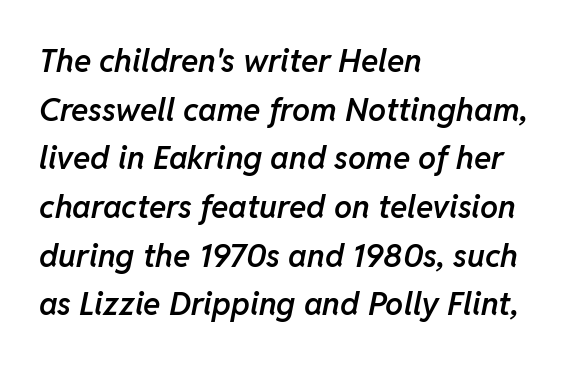
The rows are spaced the way most documents space them. Each letter keeps its own natural width here, so spacing adapts to shape. The font is running at a semibold setting, under full bold. The specimen reads as italic at a glance. Is the letter spacing exaggerated? No — it looks like the ordinary default. The rendering anchors every line to the left-hand side.
